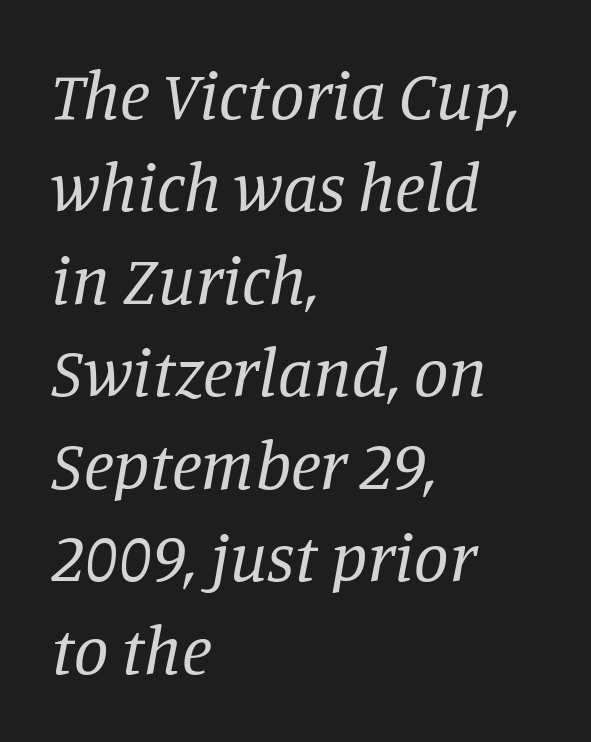
Q: Is the text bold? A: No.
Q: Is the text italic (slanted)? A: Yes, it leans right by about 11 degrees.
Q: Is the typeface a serif or a sans-serif typeface? A: Serif.
Q: Is the text underlined? A: No.
Q: How is the paragraph aligned? A: Left-aligned.
Q: Is the spacing between letters normal or unusually wide? A: Normal.
Q: Is the spacing between lines tight, normal or loose? A: Normal.
Q: Width (condensed, normal, or wide)? A: Normal.
Q: Stroke contrast? A: Low.
Q: x-height? A: Large.
Q: Monospaced? A: No.
